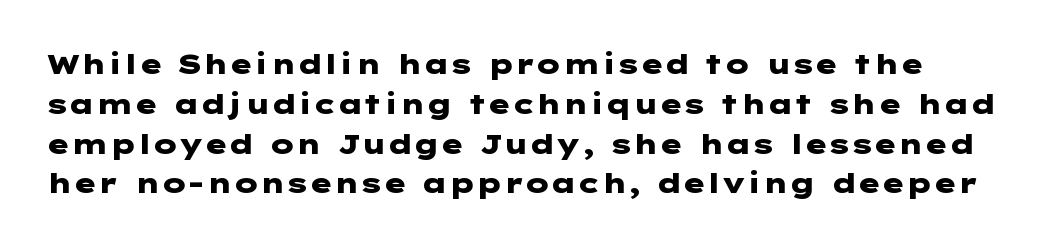
The image shows 28 px heavy, wide sans-serif type, upright; set normal line spacing (1.42x), normal letter spacing, not underlined; low stroke contrast and a medium x-height.
